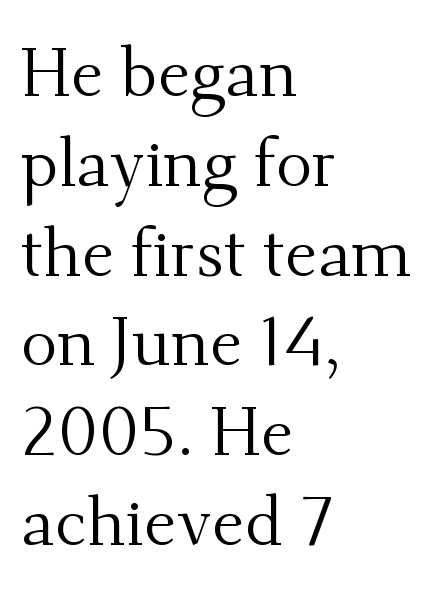
{"serif": "yes", "italic": "no", "bold": "no", "weight": "regular", "width": "normal", "stroke_contrast": "medium", "x_height": "small", "monospaced": "no", "underline": "no", "align": "left", "line_spacing": "normal", "line_spacing_ratio": 1.32, "letter_spacing": "normal", "letter_spacing_em": 0.0, "glyph_px": 68}
